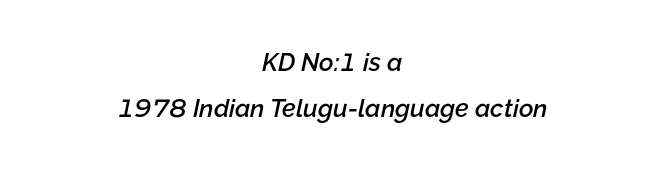
There is no visible air inserted between adjacent glyphs. Alignment: centered. Each glyph is drawn with semibold strokes, heavier than normal yet not fully bold. Compared with ordinary roman type, these characters are visibly tilted. Underlining? Definitely not there.
